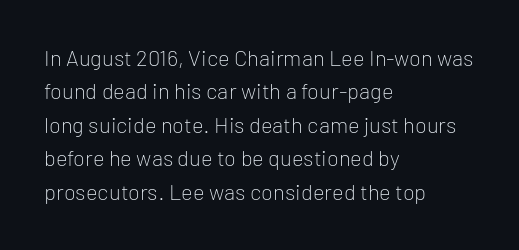
Summary of vertical rhythm: regular, with standard interline spacing. No extra ink here — the face is not bold. Quick note: not italic, upright. Horizontal alignment here is leftward, the default for most running prose.
